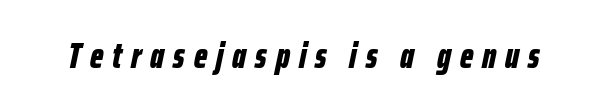
Tracking value appears strongly positive — letters spread wide. Honestly, there is no underline to notice here at all. The text carries the slant typical of an italic or oblique font. Chunky letters — that's bold for sure. These lines are rendered in a variable-pitch font.
